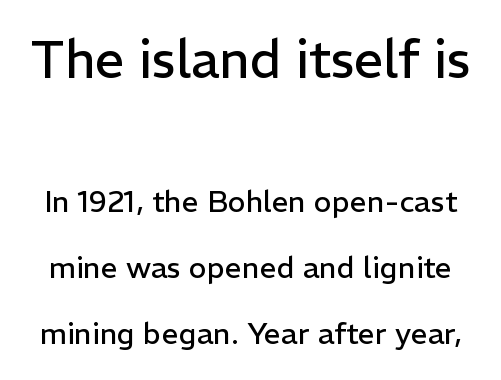
Nothing heavy about these letters — not bold at all. Letter spacing: default. Ascenders rise straight up at ninety degrees. Is this a sans? Yes — the strokes have no serifs. Character size in the leading block exceeds that of the trailing block. The area under the type is left untouched.
